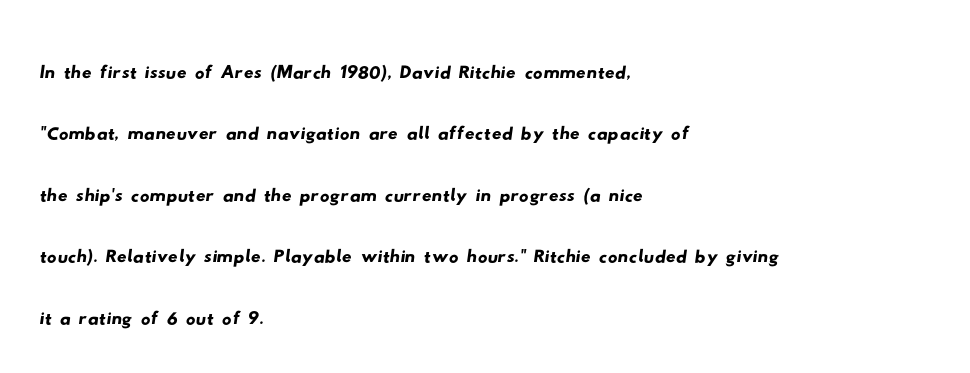
Successive baselines arrive at the customary interval. The zone under the glyphs is completely vacant. Varying glyph widths throughout — classic text-font behaviour. The letters sit at their default tracking, neither squeezed nor spread. The ragged edge is on the right, which tells us the setting is flush left. Are there feet on the stems? There aren't — it's a sans.
